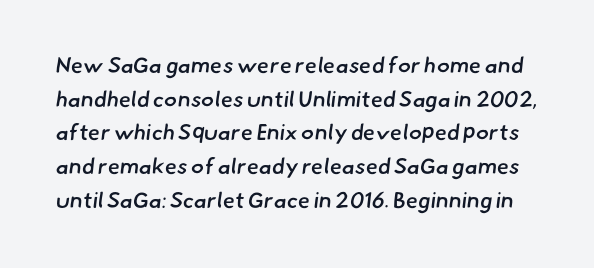
The image shows 22 px text type; set normal line spacing (1.53x), normal letter spacing, not underlined.
